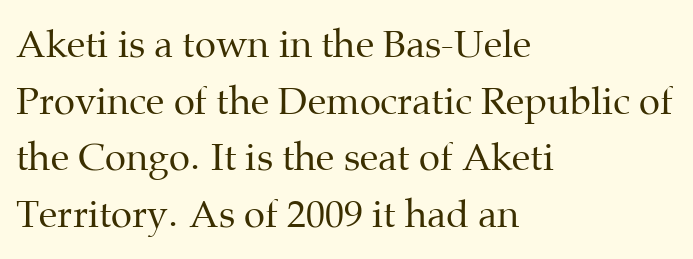
{"serif": "yes", "italic": "no", "bold": "no", "weight": "regular", "width": "normal", "stroke_contrast": "medium", "x_height": "medium", "monospaced": "no", "underline": "no", "align": "left", "line_spacing": "normal", "line_spacing_ratio": 1.49, "letter_spacing": "normal", "letter_spacing_em": 0.0, "glyph_px": 38}
